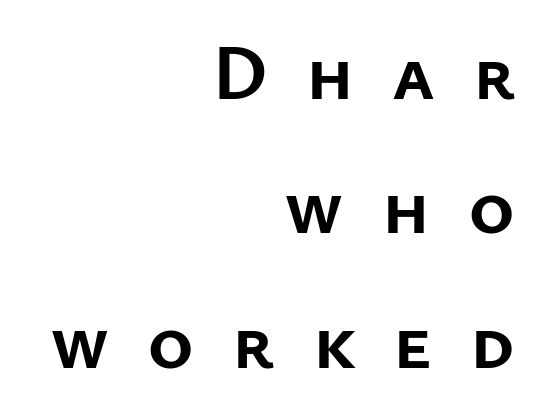
The image shows 79 px semibold sans-serif type, upright; set right-aligned, normal line spacing (1.7x), unusually wide letter spacing (+0.48 em), not underlined; low stroke contrast and a medium x-height.
